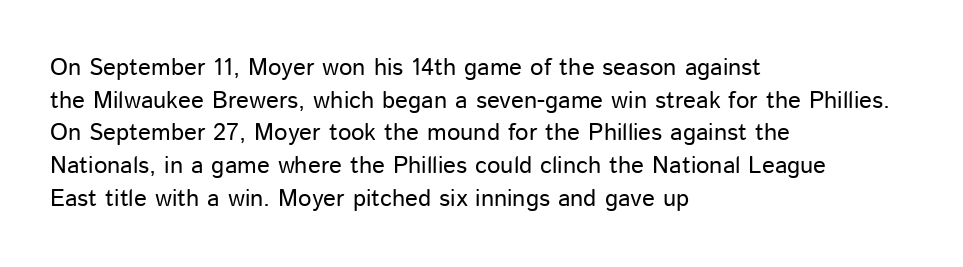
Plain, unruled lines of type. Ordinary non-slanted type is in use. Does extra space separate the letters? No, they use regular spacing. This is not heavy type; no bold has been used. These lines sit exactly where default settings would place them. Reading down the block, your eye returns to a fixed left position each line.
